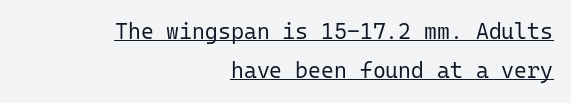
The image shows 22 px text type, upright; set right-aligned, line spacing 1.79x, normal letter spacing, underlined.
